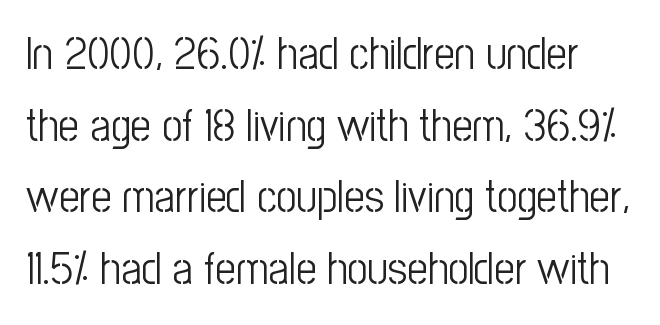
Q: Is the text bold? A: No.
Q: Is the text italic (slanted)? A: No, it is upright.
Q: Is the typeface a serif or a sans-serif typeface? A: Sans-serif.
Q: Is the text underlined? A: No.
Q: Is the spacing between letters normal or unusually wide? A: Normal.
Q: Is the spacing between lines tight, normal or loose? A: Normal.
Q: Width (condensed, normal, or wide)? A: Condensed.
Q: Stroke contrast? A: Low.
Q: x-height? A: Medium.
Q: Monospaced? A: No.
